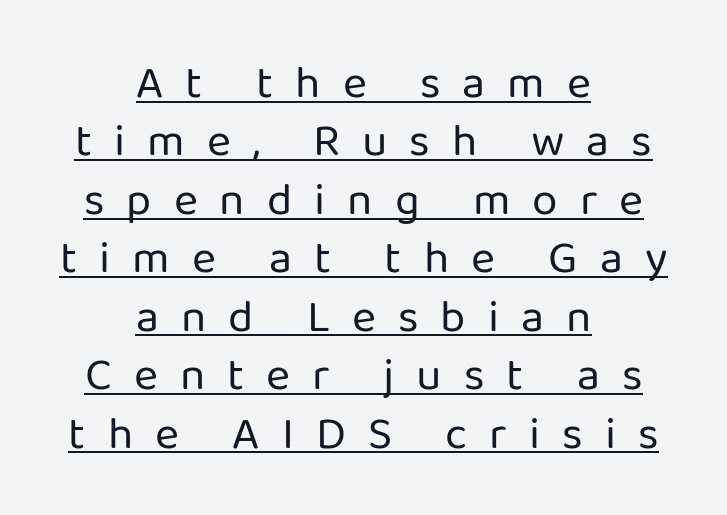
The vertical gap from one line to the next is medium. Short and long lines alike share a common midpoint. Looks like someone drew a line under every word here. You could only call the tracking loose — the letters float apart.
